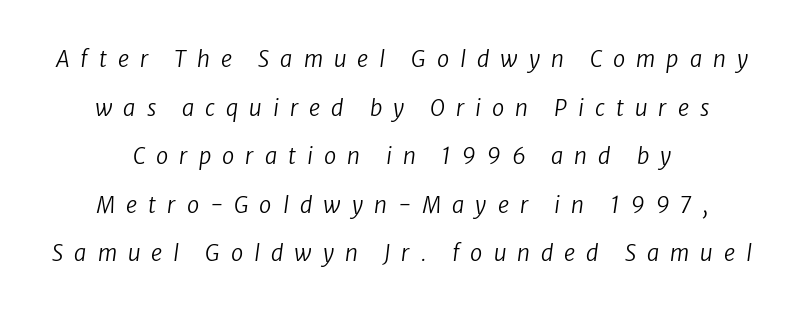
The image shows 22 px text type; set centered, loose line spacing (2.21x), unusually wide letter spacing (+0.5 em), not underlined.
